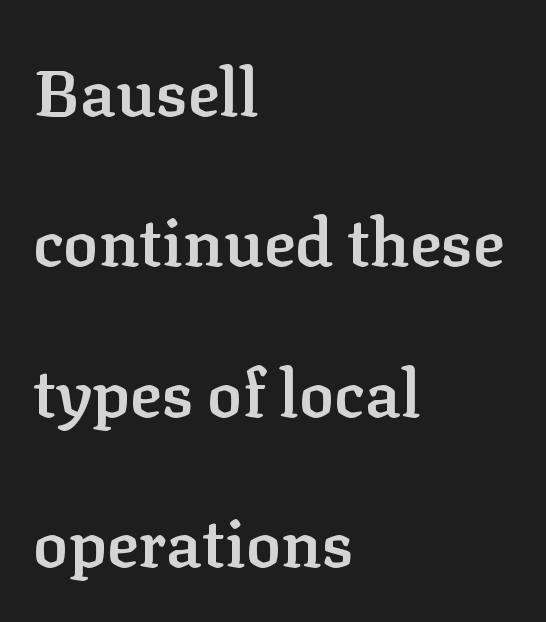
Q: Is the text bold? A: Semi-bold.
Q: Is the text italic (slanted)? A: No, it is upright.
Q: Is the typeface a serif or a sans-serif typeface? A: Serif.
Q: Is the text underlined? A: No.
Q: How is the paragraph aligned? A: Left-aligned.
Q: Is the spacing between letters normal or unusually wide? A: Normal.
Q: Is the spacing between lines tight, normal or loose? A: Loose.
Q: Width (condensed, normal, or wide)? A: Normal.
Q: Stroke contrast? A: Low.
Q: x-height? A: Medium.
Q: Monospaced? A: No.
